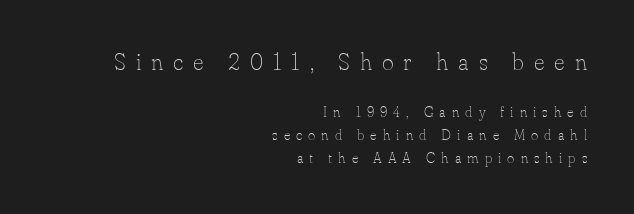
The image shows 23 px text type, upright; set right-aligned, normal line spacing (1.63x), unusually wide letter spacing (+0.43 em), not underlined; the first (top) block is 1.64x larger.
